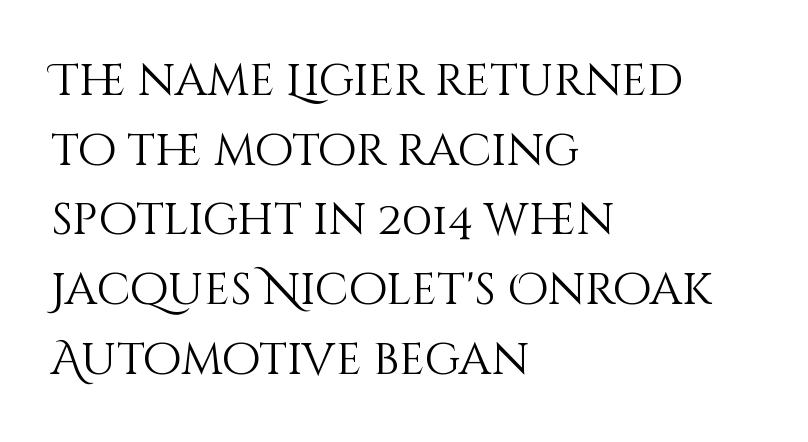
The image shows 45 px light type, upright; set left-aligned, normal line spacing (1.55x), normal letter spacing, not underlined; medium stroke contrast and a large x-height.
